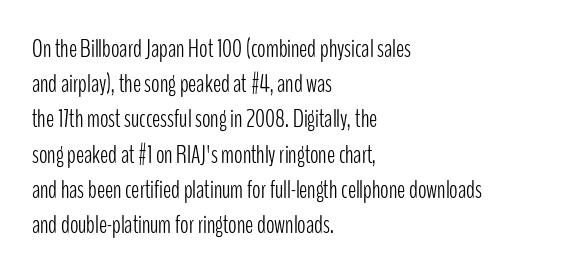
The image shows 25 px text type, upright; set left-aligned, normal line spacing (1.41x), normal letter spacing, not underlined.
